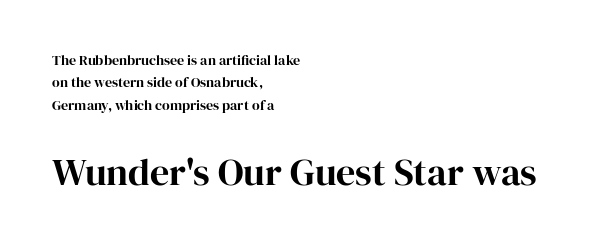
These lines are set flush left with a ragged right edge. A typesetter would call this leading conventional body-copy spacing. Tracking here is standard; glyphs follow each other at the usual distance. Rendered with straight, roman letterforms. Look at the glyph heights: the lower group is clearly the bigger setting.
